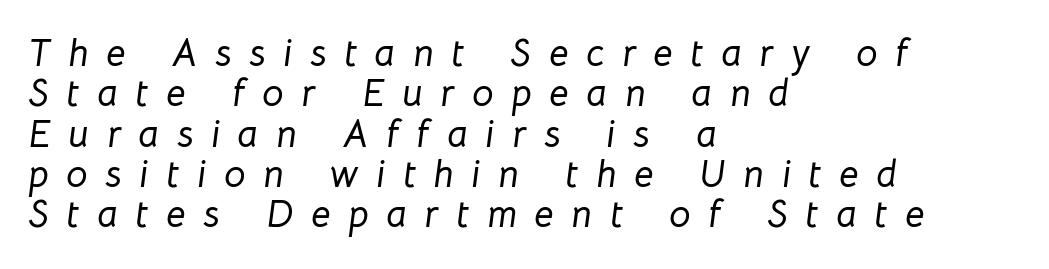
{"italic": "yes", "lean": "right", "slant_degrees": 8, "width": "normal", "stroke_contrast": "low", "x_height": "medium", "monospaced": "no", "underline": "no", "align": "left", "line_spacing": "tight", "line_spacing_ratio": 1.06, "letter_spacing": "wide", "letter_spacing_em": 0.47, "glyph_px": 38}
